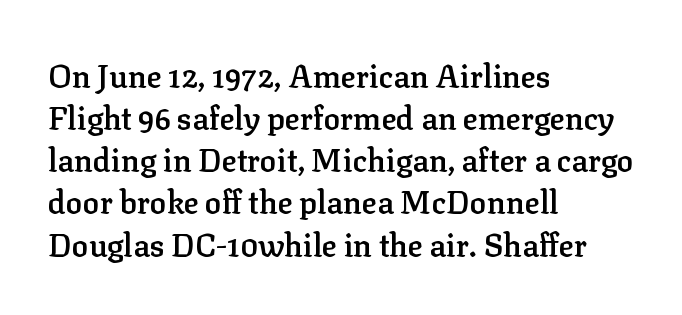
Q: Is the text bold? A: Semi-bold.
Q: Is the text italic (slanted)? A: No, it is upright.
Q: Is the typeface a serif or a sans-serif typeface? A: Serif.
Q: Is the text underlined? A: No.
Q: How is the paragraph aligned? A: Left-aligned.
Q: Is the spacing between letters normal or unusually wide? A: Normal.
Q: Is the spacing between lines tight, normal or loose? A: Normal.
Q: Width (condensed, normal, or wide)? A: Normal.
Q: Stroke contrast? A: Low.
Q: x-height? A: Medium.
Q: Monospaced? A: No.
